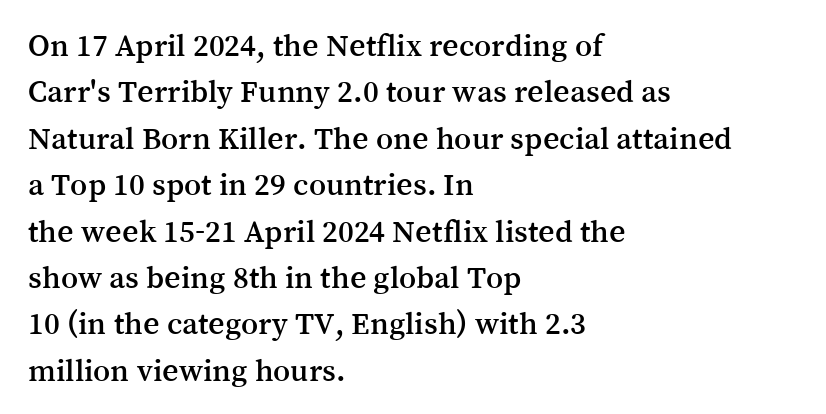
{"serif": "yes", "italic": "no", "width": "normal", "stroke_contrast": "medium", "x_height": "medium", "monospaced": "no", "underline": "no", "align": "left", "line_spacing": "normal", "line_spacing_ratio": 1.45, "letter_spacing": "normal", "letter_spacing_em": 0.0, "glyph_px": 32}
